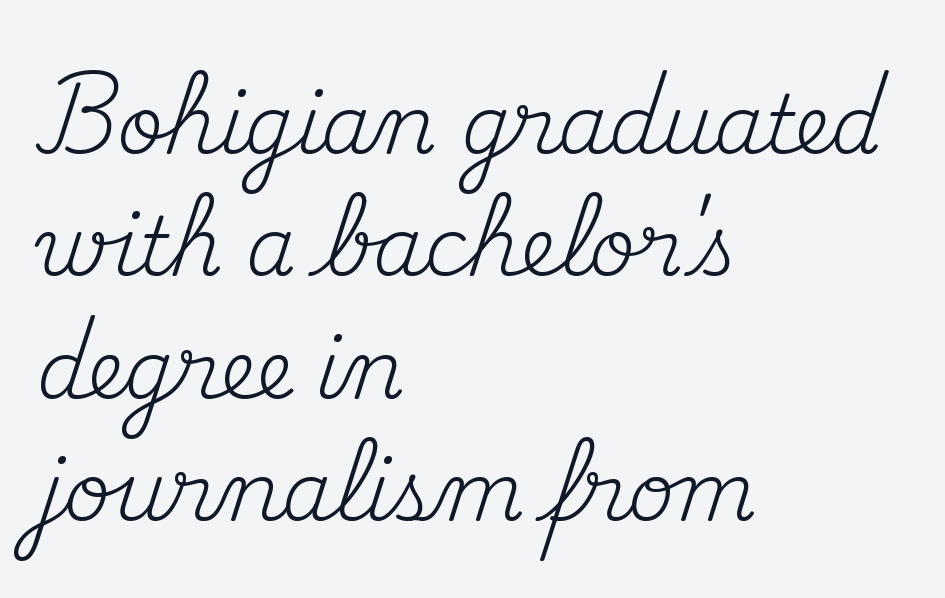
Character widths vary here, with narrow letters taking less room than wide ones. A typesetter would label this face a serif. Ink coverage per letter is moderate at most. This rendering leaves character spacing at its baseline value. Which margin do the lines hug? The left one — the right edge is uneven.
